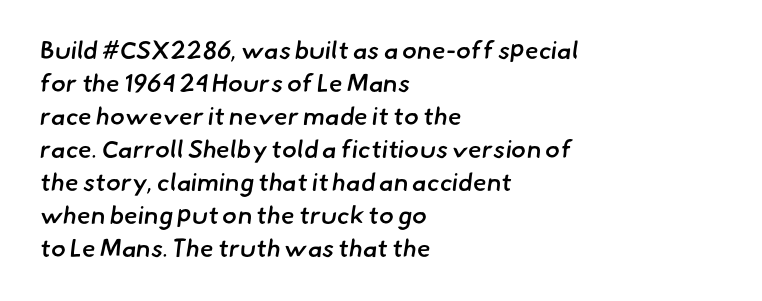
The space beneath each line is pristine and unruled. Weight: semibold (demi). If you drew a ruler down the left edge, every line would touch it. Horizontal bands of white between lines are of average thickness.
